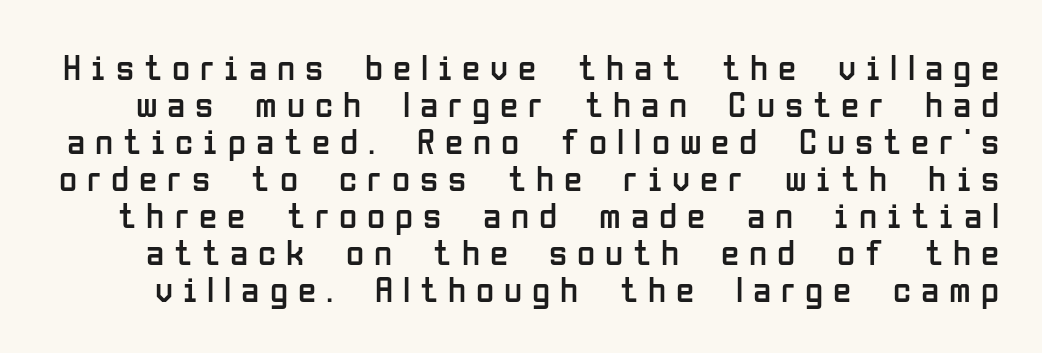
{"serif": "no", "italic": "no", "bold": "no", "weight": "regular", "width": "condensed", "stroke_contrast": "low", "x_height": "medium", "monospaced": "no", "underline": "no", "line_spacing": "tight", "line_spacing_ratio": 1.0, "letter_spacing": "wide", "letter_spacing_em": 0.27, "glyph_px": 37}
